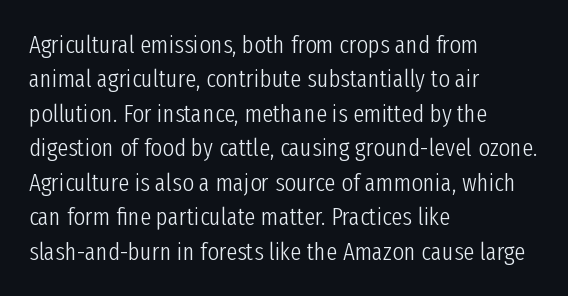
Q: Is the text bold? A: No.
Q: Is the text italic (slanted)? A: No, it is upright.
Q: Is the text underlined? A: No.
Q: How is the paragraph aligned? A: Left-aligned.
Q: Is the spacing between letters normal or unusually wide? A: Normal.
Q: Is the spacing between lines tight, normal or loose? A: Normal.
